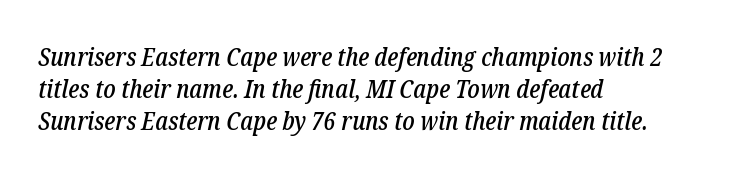
The image shows 26 px text type, italic (leaning right); set left-aligned, line spacing 1.23x, normal letter spacing, not underlined.
